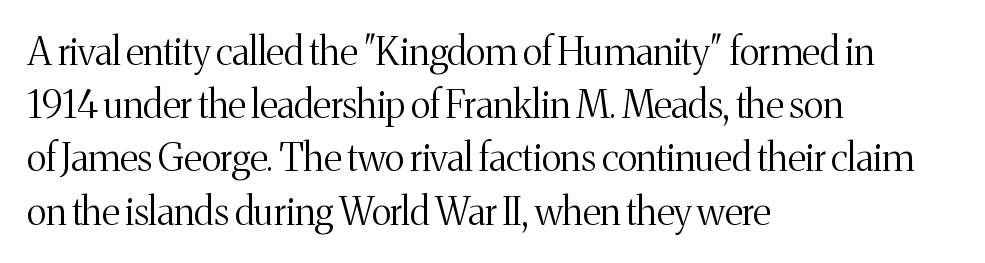
Q: Is the text bold? A: No.
Q: Is the text italic (slanted)? A: No, it is upright.
Q: Is the typeface a serif or a sans-serif typeface? A: Serif.
Q: Is the text underlined? A: No.
Q: How is the paragraph aligned? A: Left-aligned.
Q: Is the spacing between letters normal or unusually wide? A: Normal.
Q: Is the spacing between lines tight, normal or loose? A: Normal.
Q: Width (condensed, normal, or wide)? A: Normal.
Q: Stroke contrast? A: Medium.
Q: x-height? A: Medium.
Q: Monospaced? A: No.
